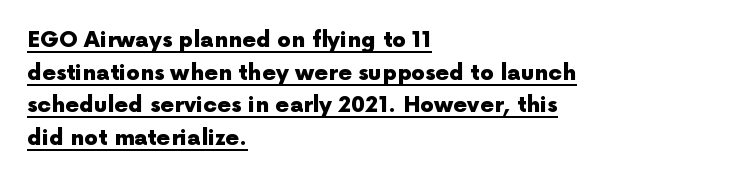
The image shows 22 px bold type, upright; set left-aligned, normal line spacing (1.48x), normal letter spacing, underlined.
